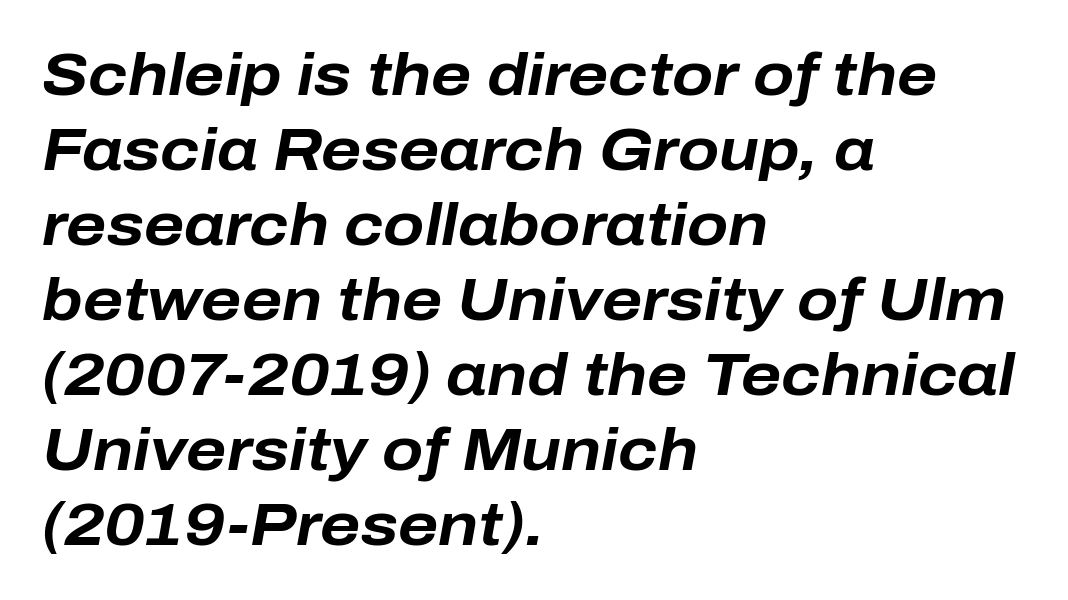
Q: Is the text bold? A: Yes.
Q: Is the text italic (slanted)? A: Yes, it leans right by about 10 degrees.
Q: Is the text underlined? A: No.
Q: How is the paragraph aligned? A: Left-aligned.
Q: Is the spacing between letters normal or unusually wide? A: Normal.
Q: Is the spacing between lines tight, normal or loose? A: Normal.
Q: Width (condensed, normal, or wide)? A: Normal.
Q: Stroke contrast? A: Low.
Q: x-height? A: Medium.
Q: Monospaced? A: No.
